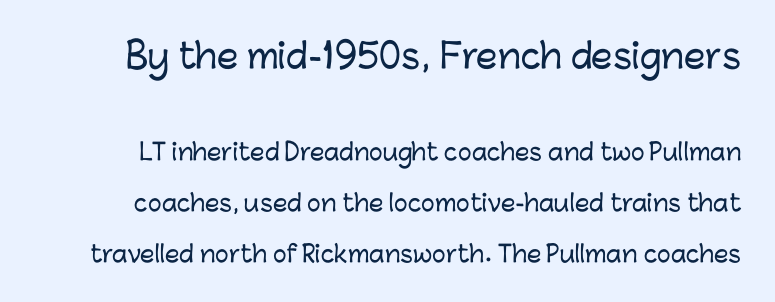
The image shows 34 px sans-serif type, upright; set loose line spacing (2.22x), normal letter spacing, not underlined; the first (top) block is 1.48x larger; low stroke contrast and a medium x-height.
